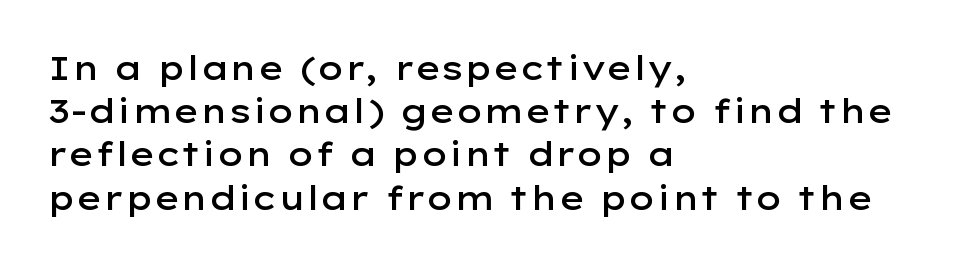
{"serif": "no", "italic": "no", "bold": "semi", "weight": "semibold", "width": "wide", "stroke_contrast": "low", "x_height": "medium", "monospaced": "no", "underline": "no", "align": "left", "line_spacing": "normal", "line_spacing_ratio": 1.31, "letter_spacing": "normal", "letter_spacing_em": 0.0, "glyph_px": 33}
